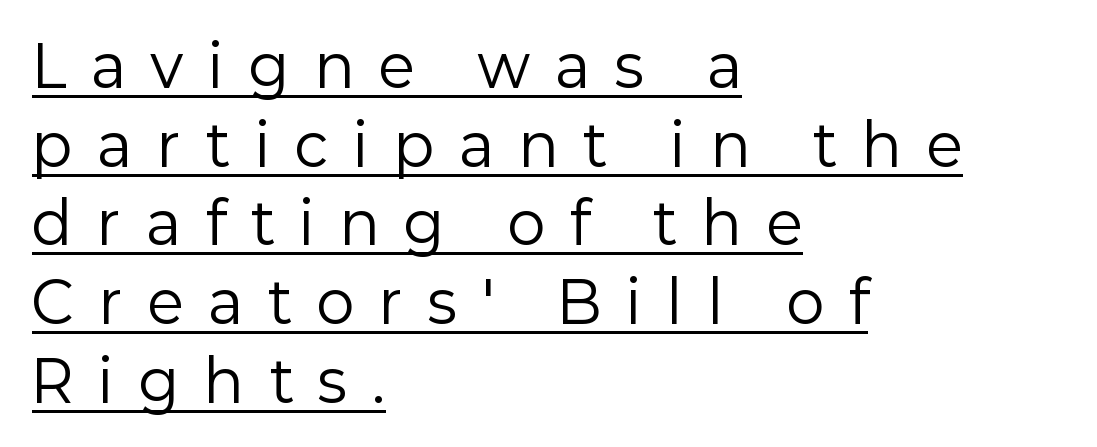
{"serif": "no", "italic": "no", "bold": "no", "weight": "regular", "width": "normal", "stroke_contrast": "low", "x_height": "medium", "monospaced": "no", "underline": "yes", "align": "left", "line_spacing": "normal", "line_spacing_ratio": 1.38, "letter_spacing": "wide", "letter_spacing_em": 0.45, "glyph_px": 57}
